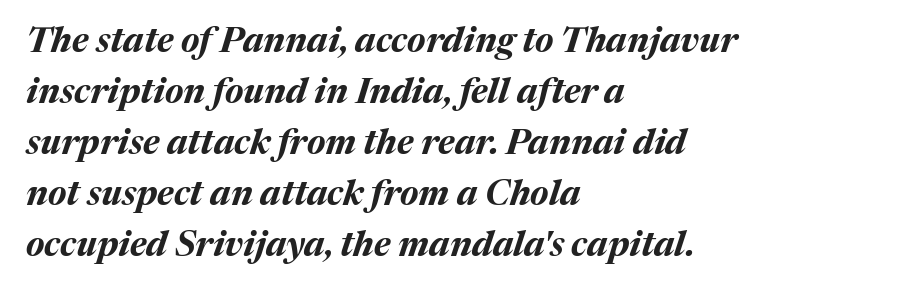
The image shows 35 px bold type, italic (leaning right); set left-aligned, normal line spacing (1.46x), normal letter spacing, not underlined; medium stroke contrast and a medium x-height.
